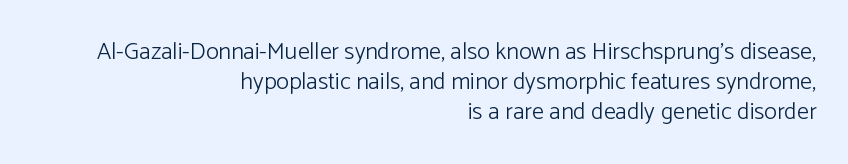
The image shows 24 px text type, upright; set right-aligned, normal line spacing (1.25x), normal letter spacing, not underlined.
